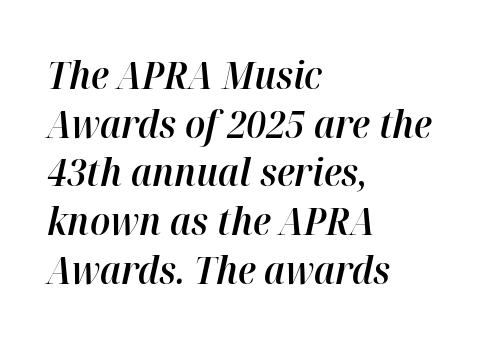
The image shows 39 px semibold type, italic (leaning right); set left-aligned, normal line spacing (1.25x), normal letter spacing, not underlined; high stroke contrast and a medium x-height.
